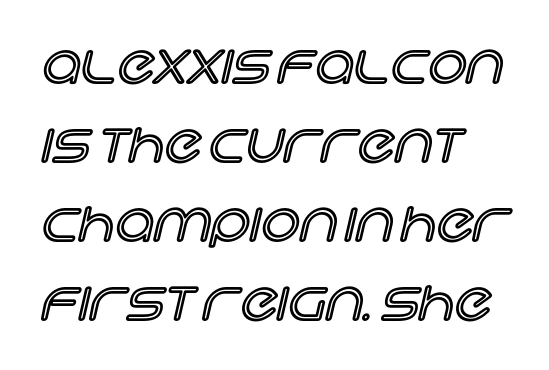
The image shows 54 px text type; set left-aligned, normal line spacing (1.46x), normal letter spacing, not underlined; a large x-height.
